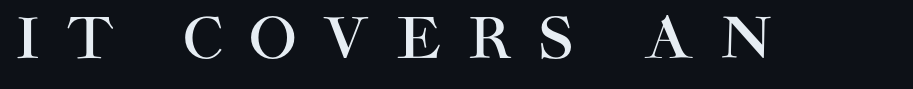
{"serif": "no", "italic": "no", "width": "normal", "stroke_contrast": "high", "x_height": "large", "monospaced": "no", "underline": "no", "letter_spacing": "wide", "letter_spacing_em": 0.49, "glyph_px": 56}
